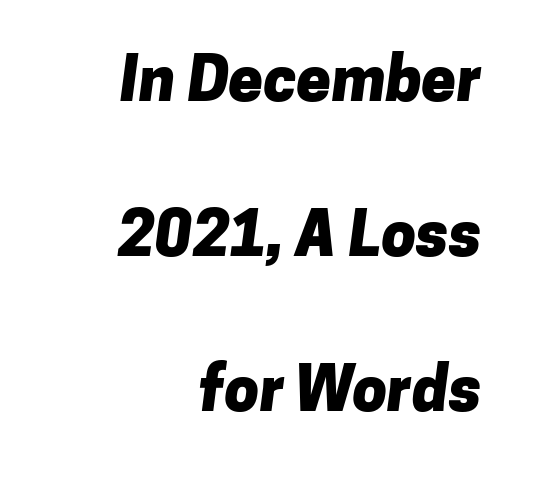
The image shows 62 px heavy sans-serif type; set right-aligned, loose line spacing (2.5x), normal letter spacing, not underlined; low stroke contrast and a medium x-height.
